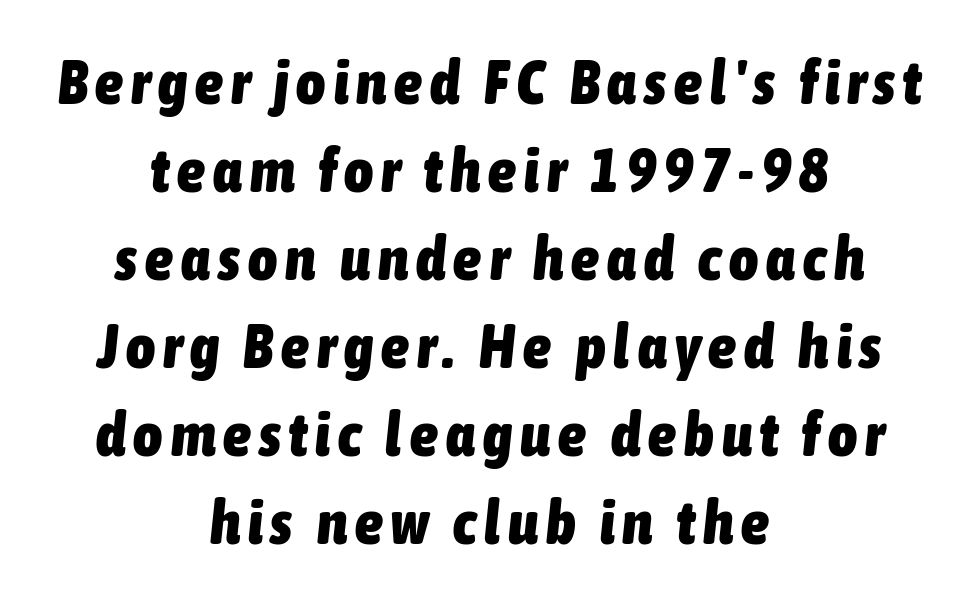
{"italic": "yes", "lean": "right", "slant_degrees": 6, "bold": "yes", "weight": "heavy", "width": "condensed", "stroke_contrast": "low", "x_height": "medium", "monospaced": "no", "underline": "no", "align": "center", "line_spacing": "normal", "line_spacing_ratio": 1.42, "glyph_px": 62}
